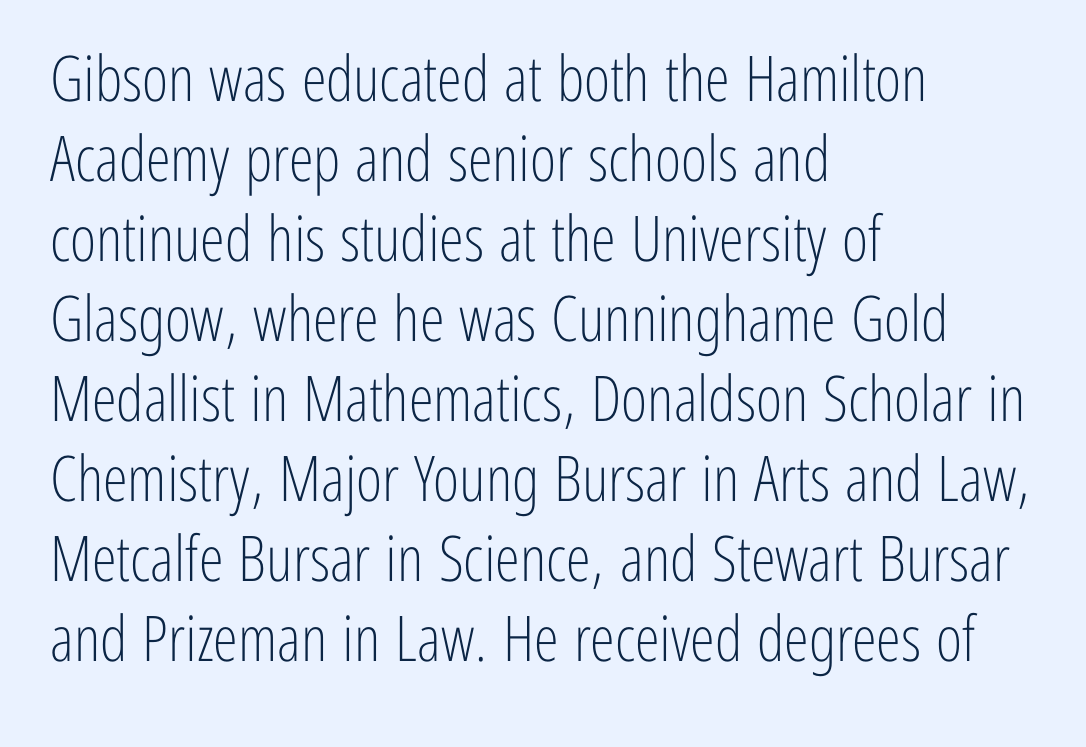
The image shows 63 px light, condensed sans-serif type, upright; set left-aligned, normal line spacing (1.27x), normal letter spacing, not underlined; low stroke contrast and a medium x-height.
